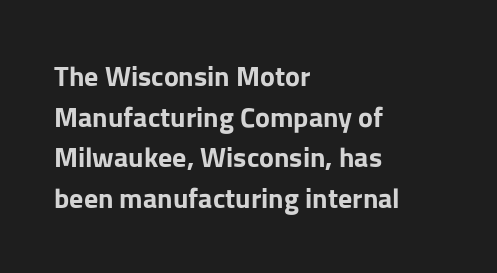
Q: Is the text bold? A: Yes.
Q: Is the text italic (slanted)? A: No, it is upright.
Q: Is the typeface a serif or a sans-serif typeface? A: Sans-serif.
Q: Is the text underlined? A: No.
Q: How is the paragraph aligned? A: Left-aligned.
Q: Is the spacing between letters normal or unusually wide? A: Normal.
Q: Is the spacing between lines tight, normal or loose? A: Normal.
Q: Width (condensed, normal, or wide)? A: Normal.
Q: Stroke contrast? A: Low.
Q: x-height? A: Medium.
Q: Monospaced? A: No.
